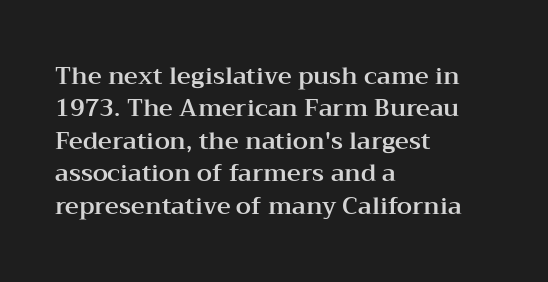
{"italic": "no", "underline": "no", "align": "left", "line_spacing": "normal", "line_spacing_ratio": 1.35, "letter_spacing": "normal", "letter_spacing_em": 0.0, "glyph_px": 24}
